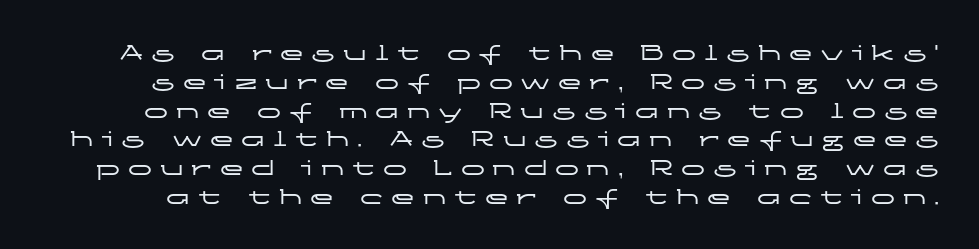
The image shows 24 px text type, upright; set line spacing 1.2x, unusually wide letter spacing (+0.32 em), not underlined.
